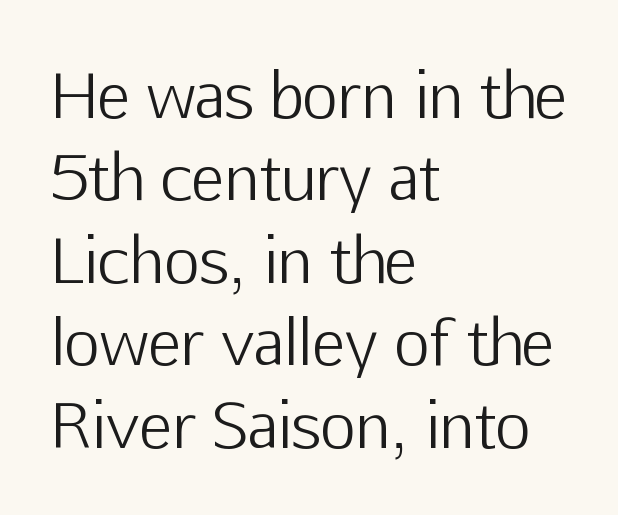
Is the block centered? No — it sits flush against the left margin. Style check: upright. Observe the absence of serifs on each vertical stroke in this sample. Students, note that the glyphs here touch the page at normal intervals.
